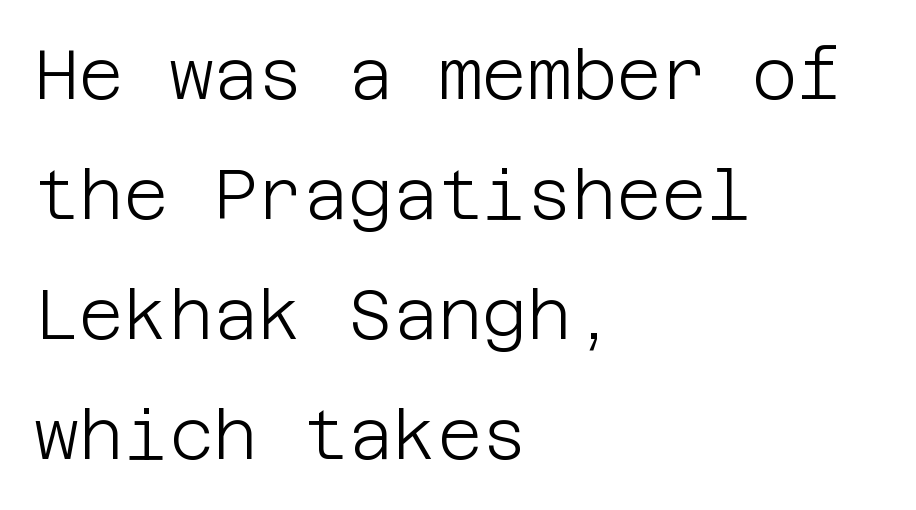
The image shows 69 px light sans-serif type, upright; set left-aligned, line spacing 1.74x, normal letter spacing, not underlined; low stroke contrast and a large x-height.
